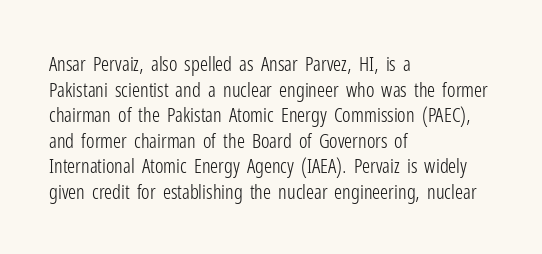
The weight would be labelled regular, book, light, or lighter still. Tall strokes in this sample are plumb rather than angled. These lines stack with their left ends in a neat column. Unmarked baselines from the first word to the last. Regular leading. A typesetter would call this zero additional tracking.
